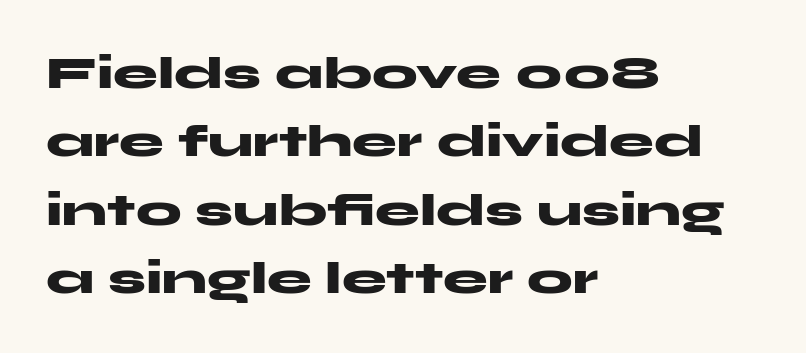
Look at the stroke-to-counter ratio: heavy, a bold. I'd call this a sans setting — the letters go barefoot. A typesetter would call this zero additional tracking. Teacher's note: observe the even left margin — that is flush-left alignment. The passage shown is not underscored anywhere. The passage shown is typed in a proportional face where columns would drift.
